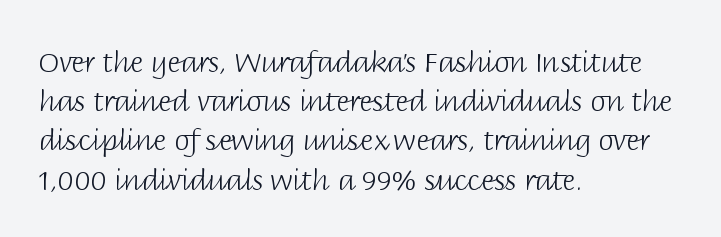
{"serif": "no", "italic": "no", "bold": "no", "weight": "light", "width": "normal", "stroke_contrast": "low", "x_height": "large", "monospaced": "no", "underline": "no", "align": "left", "line_spacing": "normal", "line_spacing_ratio": 1.4, "letter_spacing": "normal", "letter_spacing_em": 0.0, "glyph_px": 28}
